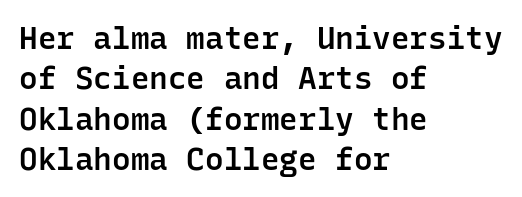
The sample has been set in demibold, a notch under bold. Short note: letters normally spaced. Teacher's note: observe the even left margin — that is flush-left alignment. Think of a typewriter: that constant character pitch is what you see here. A typesetter would call this leading conventional body-copy spacing.
